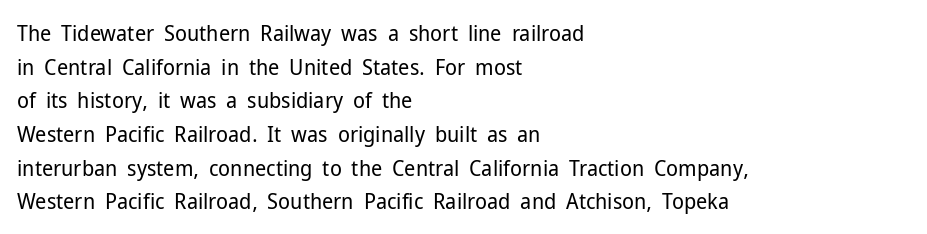
Unbolded letterforms with no extra heft. The letterforms sit shoulder to shoulder at normal distance. Line spacing here is normal. Glance below the letters and you will spot only blank space. Visually the block forms a straight wall on the left and a jagged coastline on the right.
